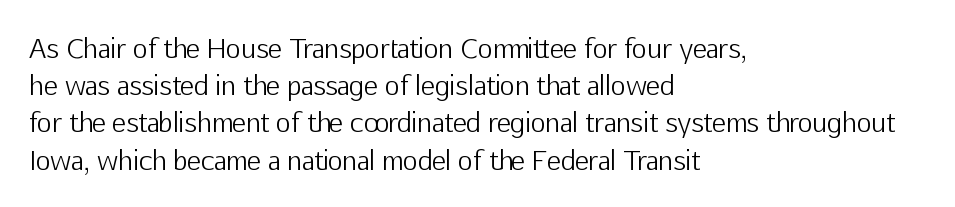
The image shows 26 px text type, upright; set left-aligned, normal line spacing (1.43x), normal letter spacing, not underlined.
